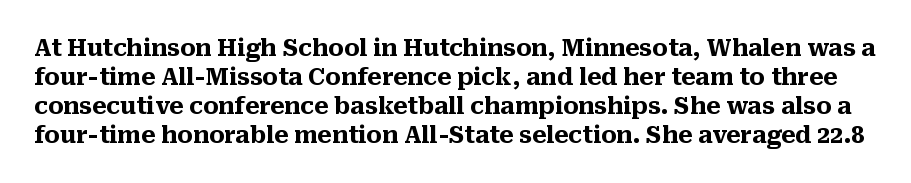
{"italic": "no", "bold": "yes", "underline": "no", "line_spacing": "normal", "line_spacing_ratio": 1.26, "letter_spacing": "normal", "letter_spacing_em": 0.0, "glyph_px": 23}
